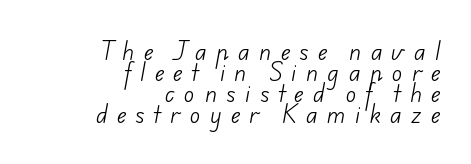
Every row of glyphs terminates at an identical x-position on the right. Quick note: underline off. This sample trades vertical openness for compactness between lines. Compared with typical body copy, the letter spacing here is much looser.
